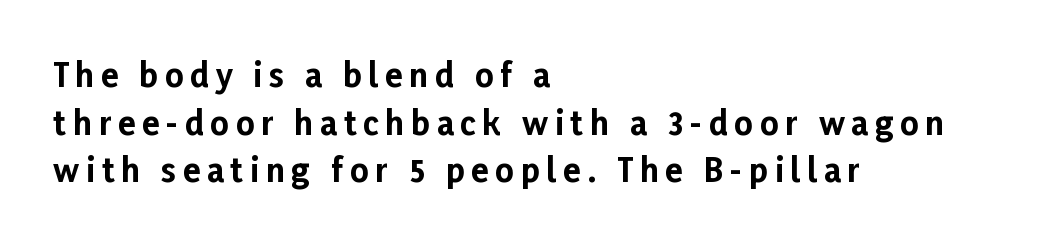
Posture: upright roman. Weight check: bold — yes, fully. Check the space under the baseline: it is left empty. In CSS terms this would be text-align: left. This rendering employs a face without finishing strokes, i.e., a sans-serif. The line texture is sparse and dotted thanks to wide tracking.
